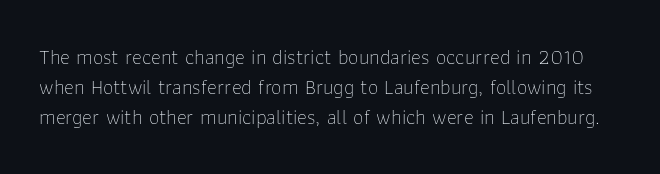
Q: Is the text bold? A: No.
Q: Is the text italic (slanted)? A: No, it is upright.
Q: Is the text underlined? A: No.
Q: Is the spacing between letters normal or unusually wide? A: Normal.
Q: Is the spacing between lines tight, normal or loose? A: Normal.
